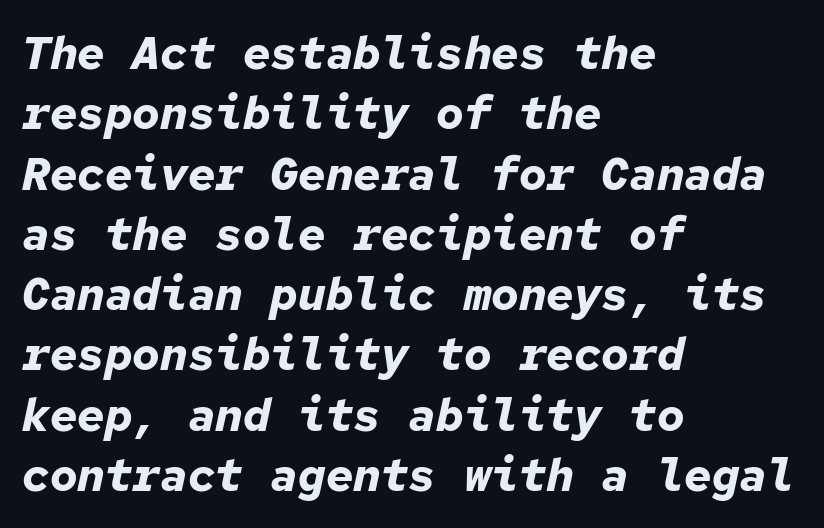
How are the letters spaced? Ordinarily, with no added tracking. Every character here occupies the same horizontal width, giving the sample a typewriter-like rhythm. The designer left line spacing at the default. The characters look thick and weighty, a clear bold. The typesetter chose a ragged-right arrangement here.
